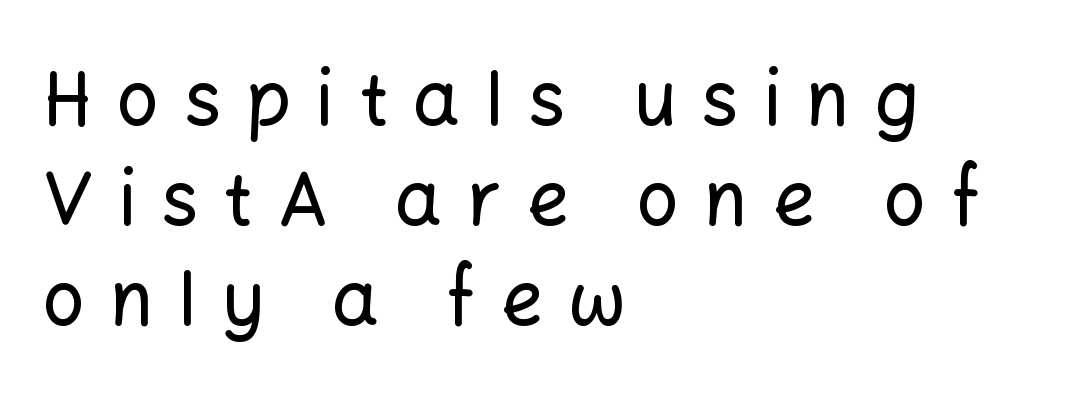
{"serif": "no", "italic": "no", "width": "normal", "stroke_contrast": "low", "x_height": "medium", "monospaced": "no", "underline": "no", "align": "left", "line_spacing": "normal", "line_spacing_ratio": 1.35, "letter_spacing": "wide", "letter_spacing_em": 0.34, "glyph_px": 74}
